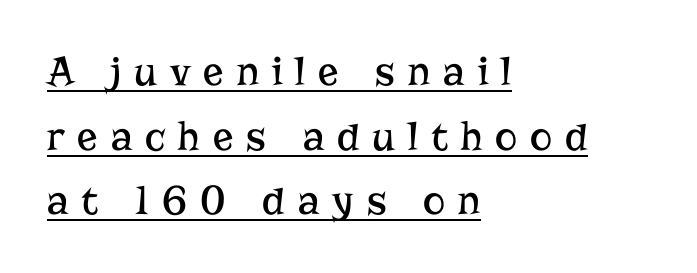
Q: Is the text bold? A: No.
Q: Is the text italic (slanted)? A: No, it is upright.
Q: Is the typeface a serif or a sans-serif typeface? A: Serif.
Q: Is the text underlined? A: Yes.
Q: How is the paragraph aligned? A: Left-aligned.
Q: Is the spacing between letters normal or unusually wide? A: Unusually wide.
Q: Is the spacing between lines tight, normal or loose? A: Normal.
Q: Width (condensed, normal, or wide)? A: Normal.
Q: Stroke contrast? A: Low.
Q: x-height? A: Medium.
Q: Monospaced? A: No.
